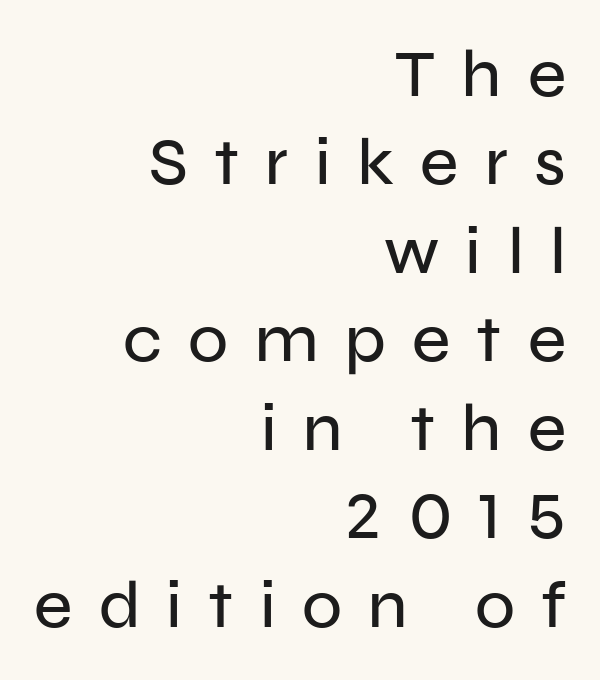
Serif or sans? Sans — the stroke terminals are bare. You could only call the tracking loose — the letters float apart. Interline gaps are of average width in this sample. This sample has the flowing, uneven cadence of proportional lettering. All the whitespace from short lines collects on the left. Plain, unruled lines of type.
